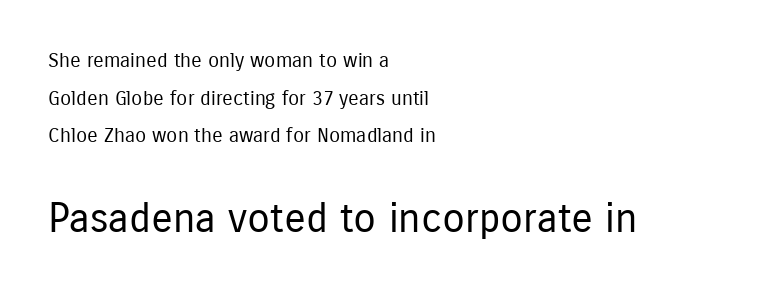
Note the varied advance widths — an 'i' is clearly narrower than an 'm'. Nobody drew a line under any word here. Rendered with straight, roman letterforms. The face used here is a sans, in the tradition of grotesques and geometrics. Visually the block forms a straight wall on the left and a jagged coastline on the right.
